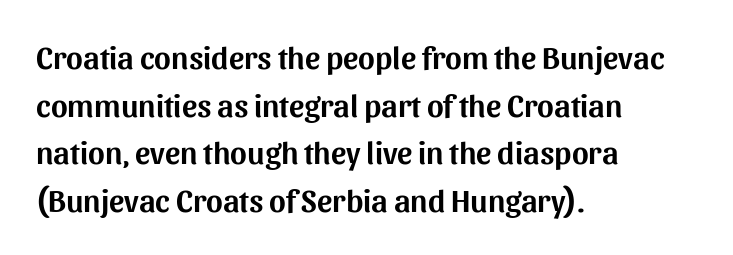
Vertical strokes here are truly vertical. Is this a fixed-width face? No — the glyphs have proportional, varying widths. All the whitespace from short lines collects on the right. If you measured baseline to baseline, you'd find a middling distance.
